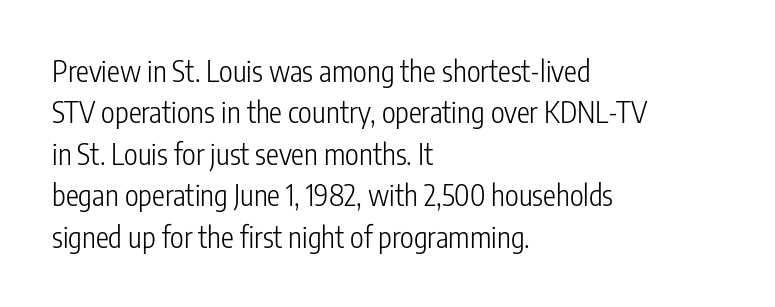
The image shows 29 px light, condensed sans-serif type, upright; set left-aligned, normal line spacing (1.43x), normal letter spacing, not underlined; low stroke contrast and a medium x-height.
